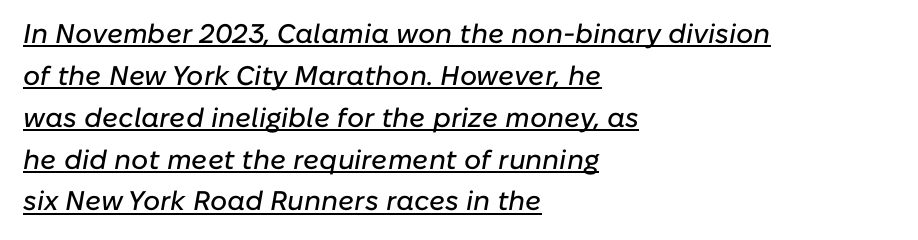
Q: Is the text italic (slanted)? A: Yes, it leans right by about 10 degrees.
Q: Is the text underlined? A: Yes.
Q: How is the paragraph aligned? A: Left-aligned.
Q: Is the spacing between letters normal or unusually wide? A: Normal.
Q: Is the spacing between lines tight, normal or loose? A: Normal.
